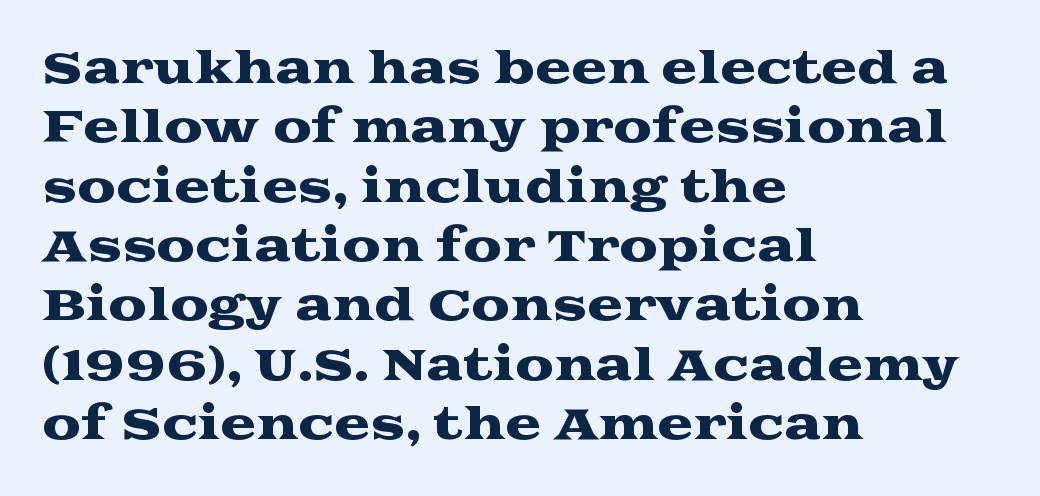
Letters rest on an invisible, unmarked baseline. Horizontal bands of white between lines are of average thickness. Proportional: the letters do not fall into vertical columns. One-word summary of the alignment: left. The rendering keeps characters at their native spacing. The letters stand straight up with perfectly vertical stems.
